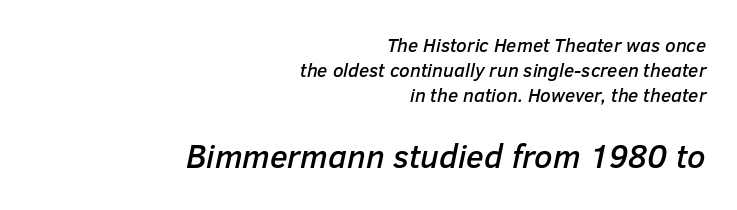
{"italic": "yes", "lean": "right", "slant_degrees": 12, "width": "normal", "stroke_contrast": "low", "x_height": "medium", "monospaced": "no", "underline": "no", "align": "right", "line_spacing": "normal", "line_spacing_ratio": 1.31, "letter_spacing": "normal", "letter_spacing_em": 0.0, "larger_block": "second", "size_ratio": 1.74, "glyph_px": 33}
